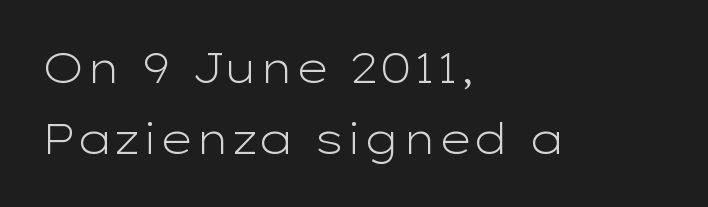
Does the copy run flush right? No — it runs flush left. The letterforms sit at book weight or below. The face used here is proportionally spaced, like ordinary book or web type. Type without underlining. Posture: vertical. How are the letters spaced? Ordinarily, with no added tracking.
